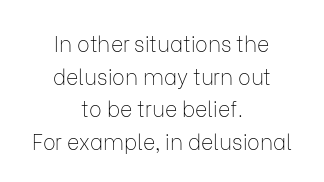
{"italic": "no", "bold": "no", "underline": "no", "align": "center", "line_spacing": "normal", "line_spacing_ratio": 1.55, "letter_spacing": "normal", "letter_spacing_em": 0.0, "glyph_px": 21}
